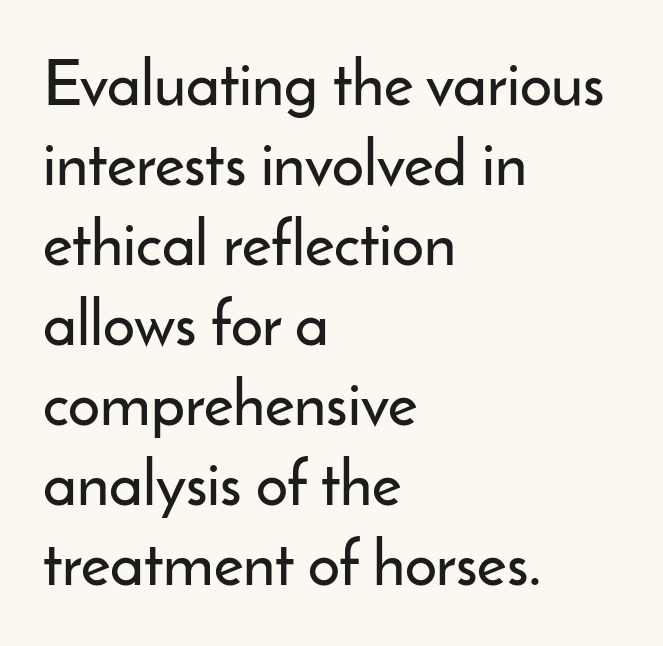
The image shows 63 px sans-serif type, upright; set left-aligned, normal line spacing (1.27x), normal letter spacing, not underlined; low stroke contrast and a small x-height.
